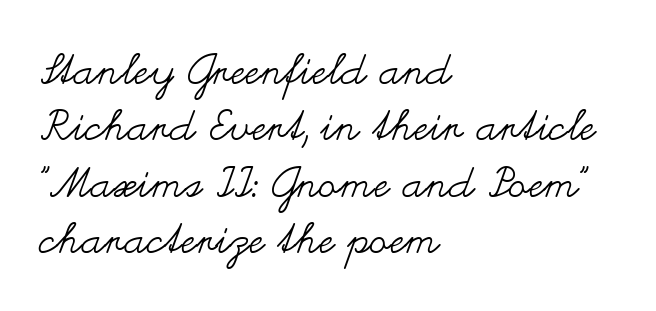
The image shows 42 px regular-weight, wide type; set left-aligned, normal line spacing (1.34x), normal letter spacing, not underlined; medium stroke contrast and a small x-height.
